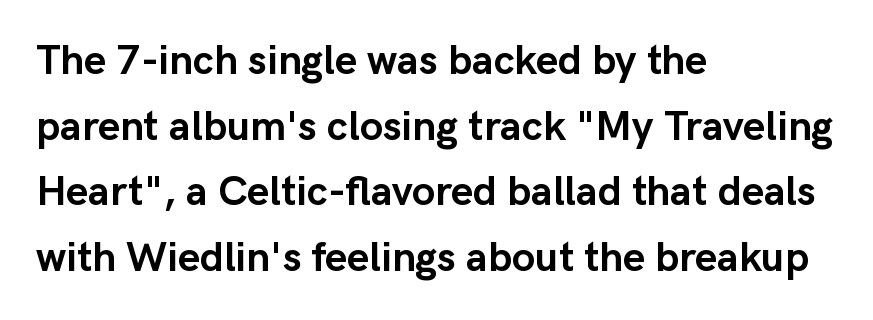
Q: Is the text bold? A: Yes.
Q: Is the text italic (slanted)? A: No, it is upright.
Q: Is the typeface a serif or a sans-serif typeface? A: Sans-serif.
Q: Is the text underlined? A: No.
Q: How is the paragraph aligned? A: Left-aligned.
Q: Is the spacing between letters normal or unusually wide? A: Normal.
Q: Is the spacing between lines tight, normal or loose? A: Normal.
Q: Width (condensed, normal, or wide)? A: Normal.
Q: Stroke contrast? A: Low.
Q: x-height? A: Medium.
Q: Monospaced? A: No.
